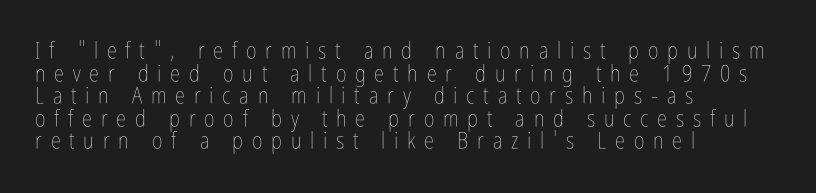
{"italic": "no", "bold": "no", "underline": "no", "align": "left", "line_spacing": "tight", "line_spacing_ratio": 0.98, "letter_spacing": "wide", "letter_spacing_em": 0.38, "glyph_px": 23}
